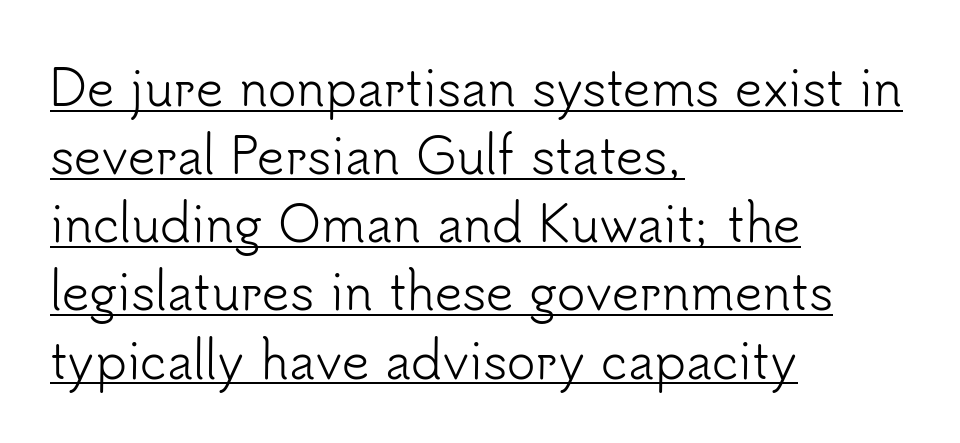
{"serif": "no", "italic": "no", "bold": "no", "weight": "light", "width": "normal", "stroke_contrast": "low", "x_height": "small", "monospaced": "no", "underline": "yes", "align": "left", "line_spacing": "normal", "line_spacing_ratio": 1.42, "letter_spacing": "normal", "letter_spacing_em": 0.0, "glyph_px": 48}
